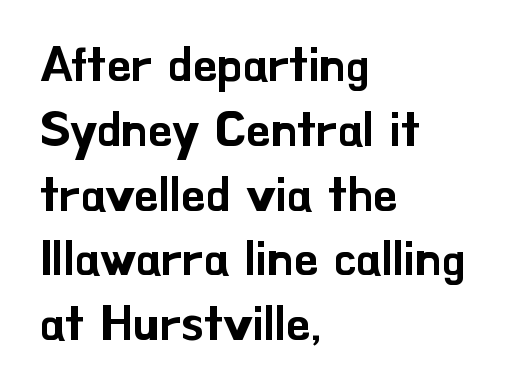
Q: Is the text italic (slanted)? A: No, it is upright.
Q: Is the typeface a serif or a sans-serif typeface? A: Sans-serif.
Q: Is the text underlined? A: No.
Q: How is the paragraph aligned? A: Left-aligned.
Q: Is the spacing between letters normal or unusually wide? A: Normal.
Q: Is the spacing between lines tight, normal or loose? A: Normal.
Q: Width (condensed, normal, or wide)? A: Normal.
Q: Stroke contrast? A: Low.
Q: x-height? A: Small.
Q: Monospaced? A: No.
